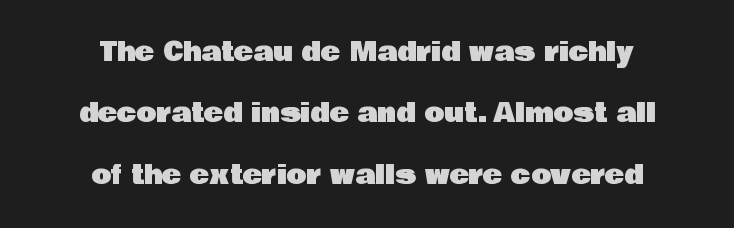
The image shows 26 px text type, upright; set centered, loose line spacing (2.36x), normal letter spacing, not underlined.
